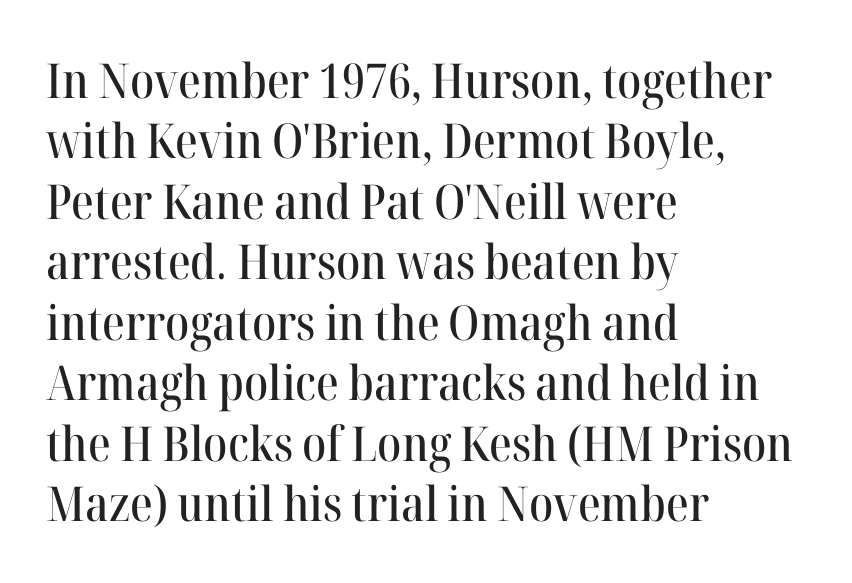
Q: Is the text italic (slanted)? A: No, it is upright.
Q: Is the typeface a serif or a sans-serif typeface? A: Serif.
Q: Is the text underlined? A: No.
Q: How is the paragraph aligned? A: Left-aligned.
Q: Is the spacing between letters normal or unusually wide? A: Normal.
Q: Is the spacing between lines tight, normal or loose? A: Normal.
Q: Width (condensed, normal, or wide)? A: Normal.
Q: Stroke contrast? A: High.
Q: x-height? A: Medium.
Q: Monospaced? A: No.
